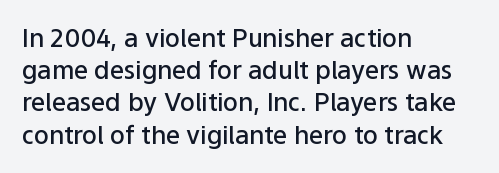
The image shows 25 px text type, upright; set left-aligned, normal line spacing (1.29x), normal letter spacing, not underlined.
